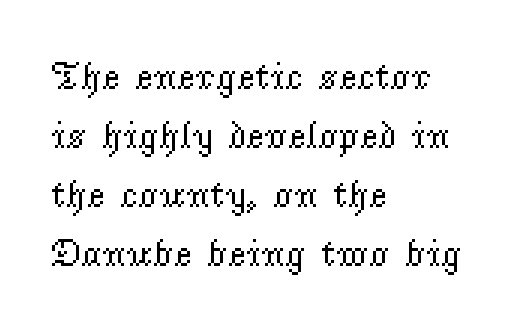
The image shows 39 px regular-weight serif type, upright; set left-aligned, normal line spacing (1.51x), normal letter spacing, not underlined; low stroke contrast and a small x-height.
